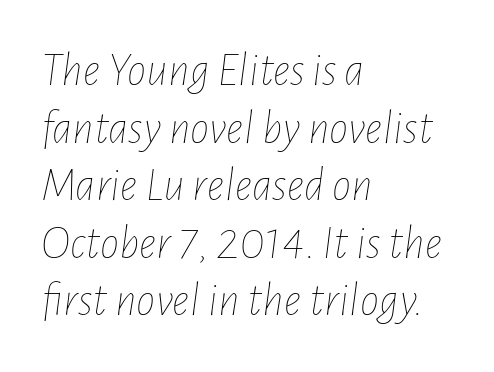
The image shows 48 px thin, condensed type, italic (leaning right); set left-aligned, line spacing 1.2x, normal letter spacing, not underlined; low stroke contrast and a medium x-height.
